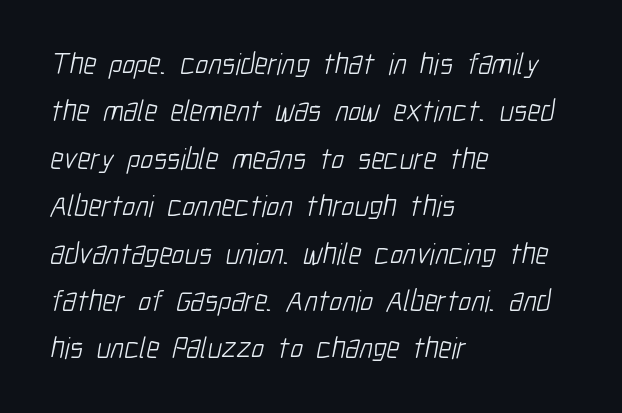
The image shows 30 px light, condensed sans-serif type; set left-aligned, normal line spacing (1.58x), normal letter spacing, not underlined; low stroke contrast and a medium x-height.
